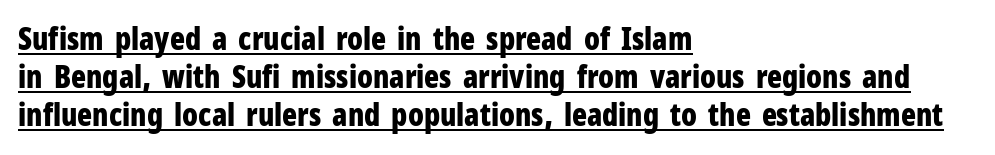
Q: Is the text bold? A: Yes.
Q: Is the text italic (slanted)? A: No, it is upright.
Q: Is the typeface a serif or a sans-serif typeface? A: Sans-serif.
Q: Is the text underlined? A: Yes.
Q: How is the paragraph aligned? A: Left-aligned.
Q: Is the spacing between letters normal or unusually wide? A: Normal.
Q: Width (condensed, normal, or wide)? A: Condensed.
Q: Stroke contrast? A: Low.
Q: x-height? A: Medium.
Q: Monospaced? A: No.
